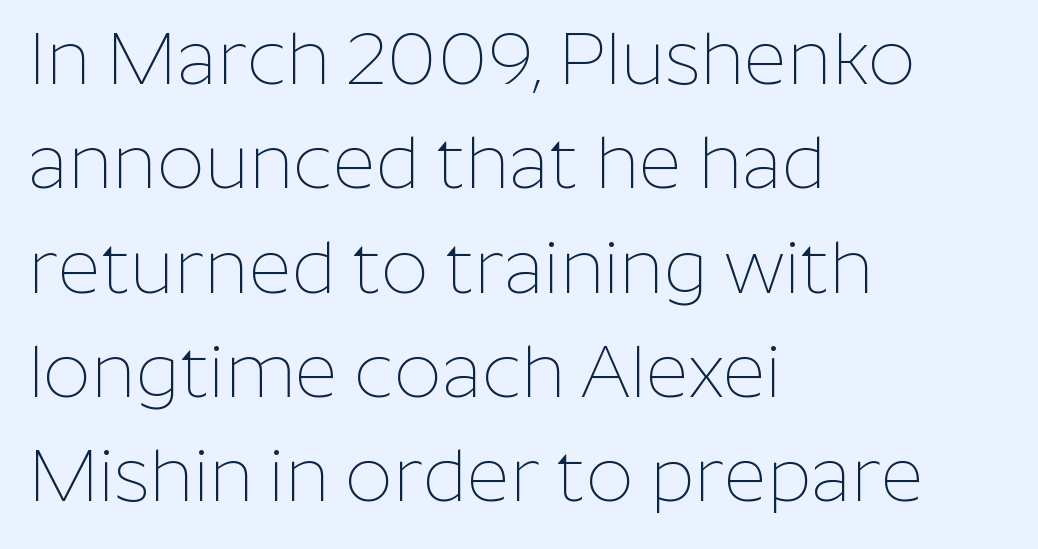
Q: Is the text bold? A: No.
Q: Is the text italic (slanted)? A: No, it is upright.
Q: Is the typeface a serif or a sans-serif typeface? A: Sans-serif.
Q: Is the text underlined? A: No.
Q: How is the paragraph aligned? A: Left-aligned.
Q: Is the spacing between letters normal or unusually wide? A: Normal.
Q: Is the spacing between lines tight, normal or loose? A: Normal.
Q: Width (condensed, normal, or wide)? A: Normal.
Q: Stroke contrast? A: Low.
Q: x-height? A: Medium.
Q: Monospaced? A: No.
